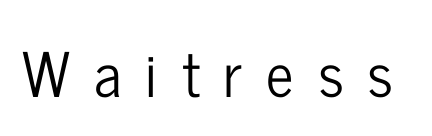
{"serif": "no", "italic": "no", "width": "condensed", "stroke_contrast": "low", "x_height": "medium", "monospaced": "no", "underline": "no", "letter_spacing": "wide", "letter_spacing_em": 0.39, "glyph_px": 61}
